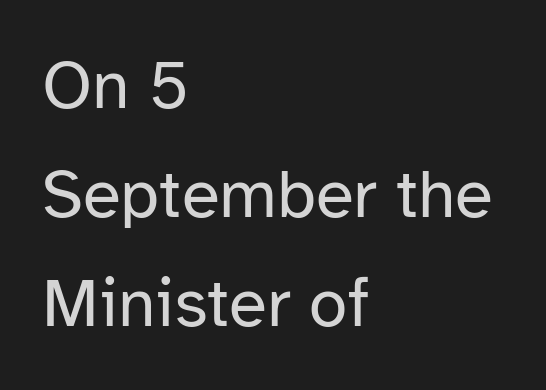
The image shows 69 px regular-weight sans-serif type, upright; set left-aligned, normal line spacing (1.58x), normal letter spacing, not underlined; low stroke contrast and a medium x-height.
